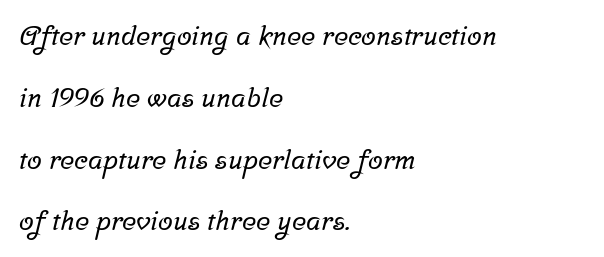
The string is rendered with underlining switched off. The lines are spread far apart with generous leading. The ragged edge is on the right, which tells us the setting is flush left. Honestly, the letter spacing is just normal — you wouldn't notice it.
